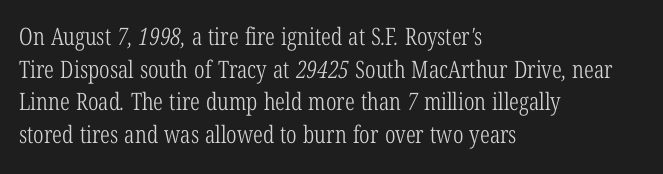
The image shows 24 px text type; set left-aligned, normal line spacing (1.36x), normal letter spacing, not underlined.
